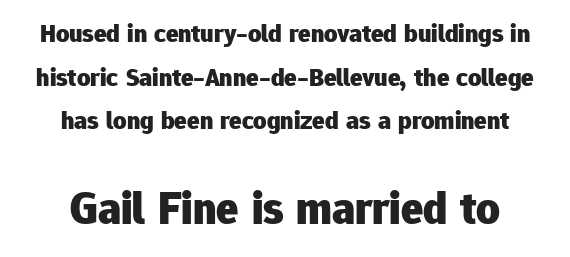
{"serif": "no", "italic": "no", "bold": "yes", "weight": "heavy", "width": "normal", "stroke_contrast": "low", "x_height": "medium", "monospaced": "no", "underline": "no", "line_spacing": "normal", "line_spacing_ratio": 1.68, "letter_spacing": "normal", "letter_spacing_em": 0.0, "larger_block": "second", "size_ratio": 1.77, "glyph_px": 46}
